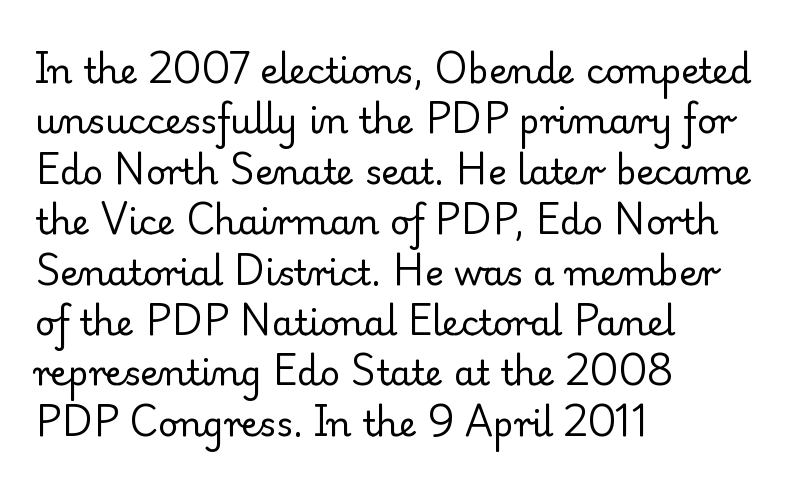
The image shows 35 px regular-weight serif type, upright; set left-aligned, normal line spacing (1.44x), normal letter spacing, not underlined; low stroke contrast and a small x-height.
